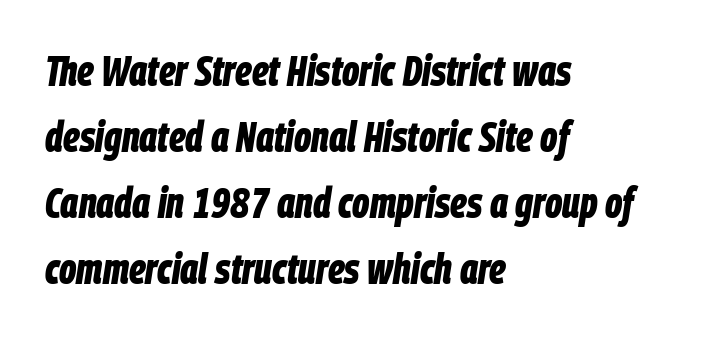
The image shows 42 px bold, condensed type, italic (leaning right); set left-aligned, normal line spacing (1.57x), normal letter spacing, not underlined; low stroke contrast and a large x-height.
